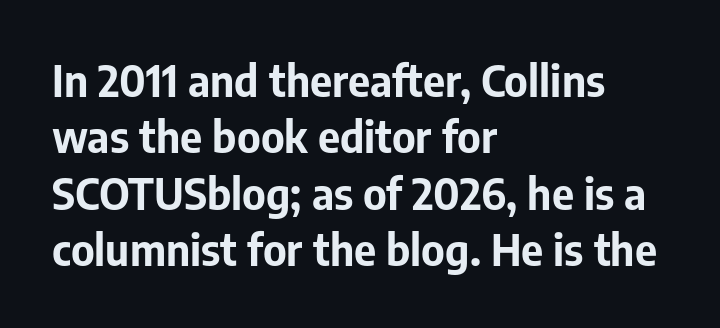
The image shows 43 px bold sans-serif type, upright; set left-aligned, normal line spacing (1.31x), normal letter spacing, not underlined; low stroke contrast and a medium x-height.
